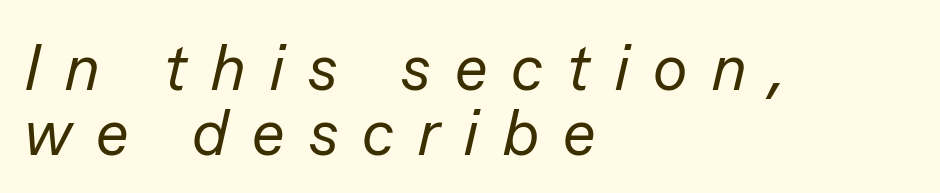
The image shows 64 px regular-weight type, italic (leaning right); set left-aligned, tight line spacing (1.01x), unusually wide letter spacing (+0.38 em), not underlined; low stroke contrast and a medium x-height.
